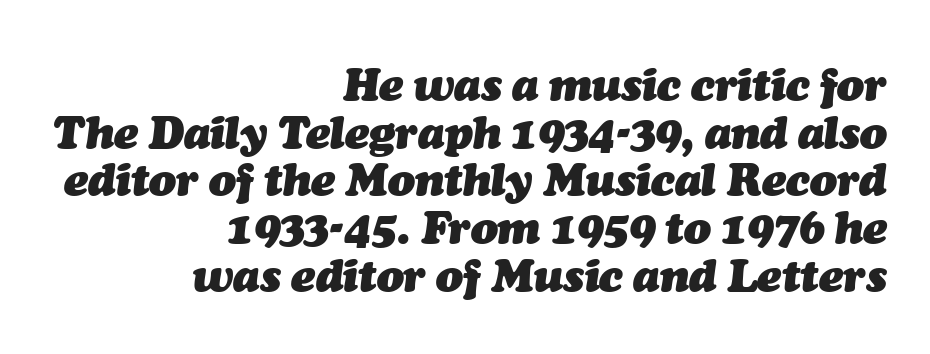
Q: Is the text bold? A: Yes.
Q: Is the text italic (slanted)? A: Yes, it leans right by about 7 degrees.
Q: Is the text underlined? A: No.
Q: How is the paragraph aligned? A: Right-aligned.
Q: Is the spacing between letters normal or unusually wide? A: Normal.
Q: Is the spacing between lines tight, normal or loose? A: Tight.
Q: Width (condensed, normal, or wide)? A: Normal.
Q: Stroke contrast? A: Medium.
Q: x-height? A: Medium.
Q: Monospaced? A: No.
